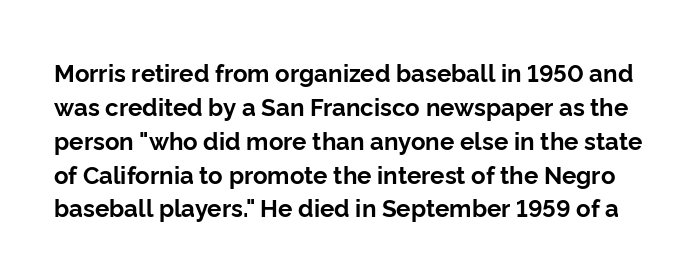
What stands out about the letter spacing? Nothing — it is the standard amount. The rendering uses a bold face; every stroke is thick and dark. How would I describe the line gaps? Plain and ordinary. It's the straight-up-and-down kind of type. Descenders are the only things crossing below the line.
